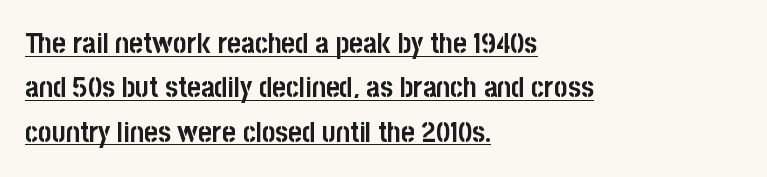
The image shows 29 px semibold, condensed sans-serif type, upright; set left-aligned, normal line spacing (1.53x), normal letter spacing, underlined; low stroke contrast and a large x-height.
